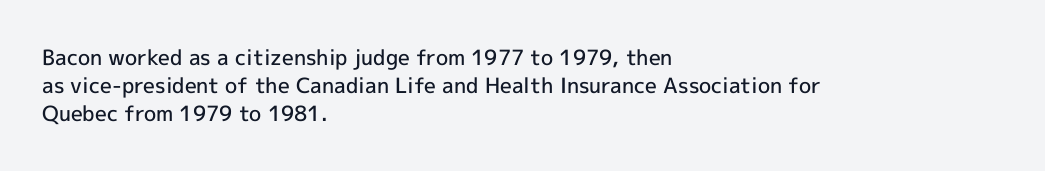
{"italic": "no", "bold": "semi", "underline": "no", "align": "left", "line_spacing": "normal", "line_spacing_ratio": 1.34, "letter_spacing": "normal", "letter_spacing_em": 0.0, "glyph_px": 21}
